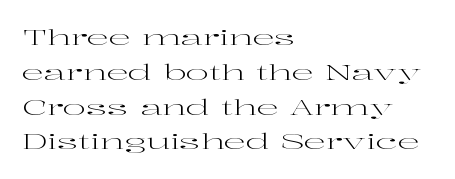
All the whitespace from short lines collects on the right. No extra tracking has been applied to these lines. Characters remain perfectly vertical along every line. The space beneath each line is pristine and unruled. Vertical stems look standard width or narrower in stroke.
